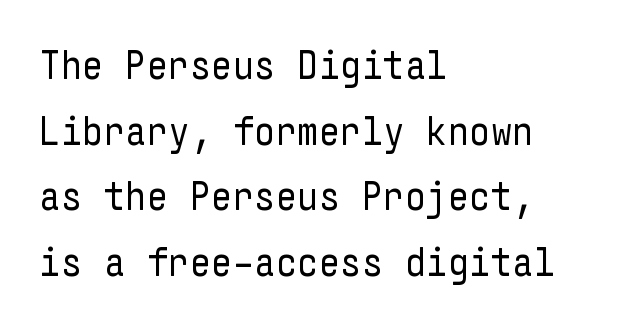
This sample keeps an unexceptional amount of space between lines. The area under the type is left untouched. These lines were composed using upright roman letters. How are the letters spaced? Ordinarily, with no added tracking. Look at the bottom of the vertical strokes: they stop flat, with no serifs.
